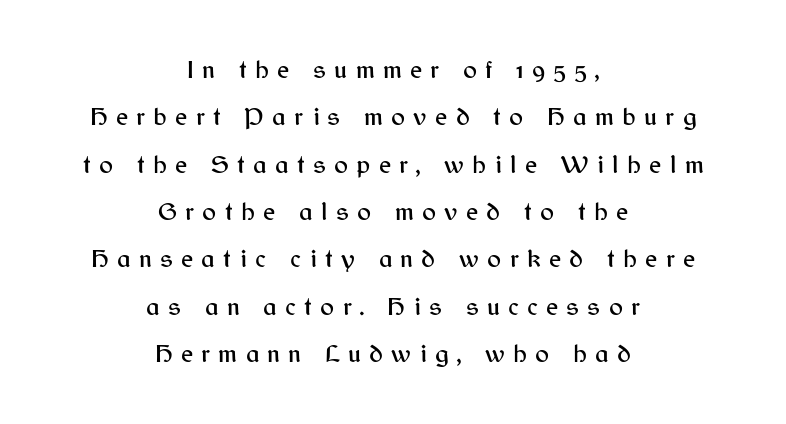
The image shows 26 px text type, upright; set centered, line spacing 1.82x, unusually wide letter spacing (+0.32 em), not underlined.
